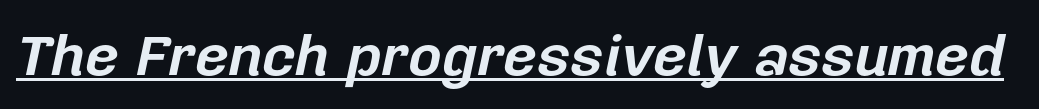
{"italic": "yes", "lean": "right", "slant_degrees": 12, "bold": "yes", "weight": "bold", "width": "normal", "stroke_contrast": "low", "x_height": "medium", "monospaced": "no", "underline": "yes", "letter_spacing": "normal", "letter_spacing_em": 0.0, "glyph_px": 58}
